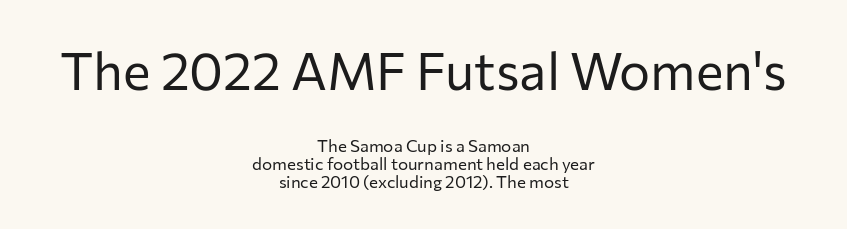
Q: Is the text bold? A: No.
Q: Is the text italic (slanted)? A: No, it is upright.
Q: Is the typeface a serif or a sans-serif typeface? A: Sans-serif.
Q: Is the text underlined? A: No.
Q: How is the paragraph aligned? A: Centered.
Q: Is the spacing between letters normal or unusually wide? A: Normal.
Q: Is the spacing between lines tight, normal or loose? A: Tight.
Q: Which block of text is set in a larger size, the first (top) or the second (bottom)? A: The first (top) one.
Q: Width (condensed, normal, or wide)? A: Normal.
Q: Stroke contrast? A: Low.
Q: x-height? A: Medium.
Q: Monospaced? A: No.
